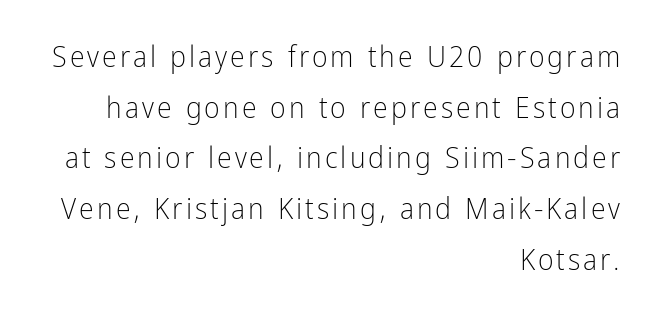
{"serif": "no", "italic": "no", "bold": "no", "weight": "light", "width": "condensed", "stroke_contrast": "low", "x_height": "medium", "monospaced": "no", "underline": "no", "align": "right", "line_spacing": "normal", "line_spacing_ratio": 1.69, "glyph_px": 30}
